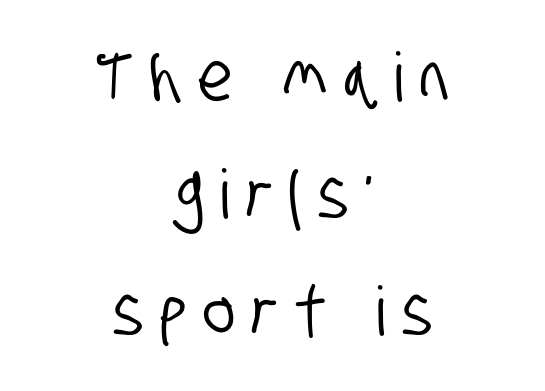
The image shows 68 px condensed sans-serif type; set centered, line spacing 1.72x, unusually wide letter spacing (+0.25 em), not underlined; low stroke contrast and a large x-height.
